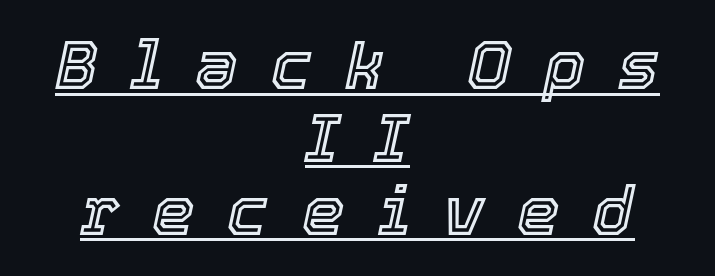
The image shows 68 px text type, italic (leaning right); set centered, tight line spacing (1.07x), unusually wide letter spacing (+0.48 em), underlined; a medium x-height.
